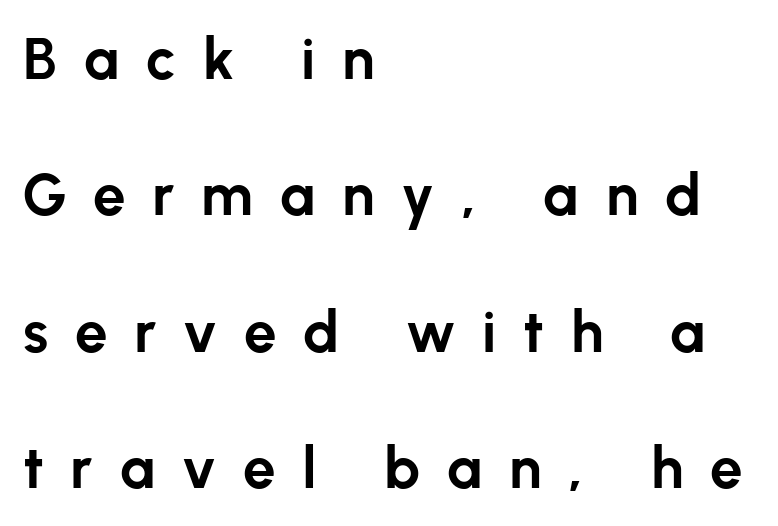
Q: Is the text bold? A: Yes.
Q: Is the text italic (slanted)? A: No, it is upright.
Q: Is the typeface a serif or a sans-serif typeface? A: Sans-serif.
Q: Is the text underlined? A: No.
Q: How is the paragraph aligned? A: Left-aligned.
Q: Is the spacing between letters normal or unusually wide? A: Unusually wide.
Q: Is the spacing between lines tight, normal or loose? A: Loose.
Q: Width (condensed, normal, or wide)? A: Normal.
Q: Stroke contrast? A: Low.
Q: x-height? A: Medium.
Q: Monospaced? A: No.
